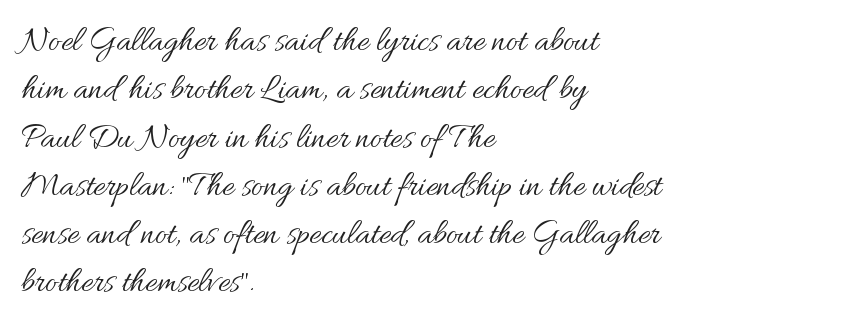
Looks like regular typesetting: each glyph gets only the width it needs. In terms of leading, this rendering sits right in the middle. The cut favours lightness, reaching ordinary text weight at its darkest. Type without underlining.
